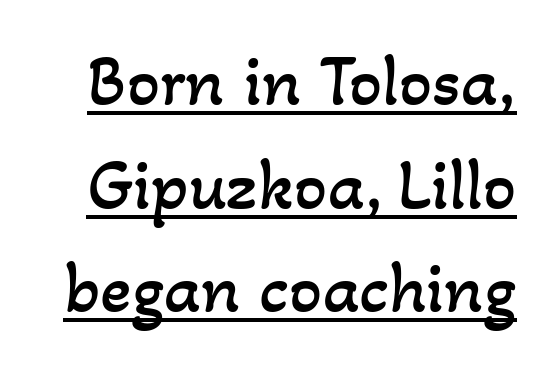
Spacing between characters is what you'd get straight out of the box. A light-to-regular cut is what we see here. The string is rendered with underlining switched on. Think of a printed novel: that variable character pitch is what you see here. Horizontal bands of white between lines are of average thickness.
